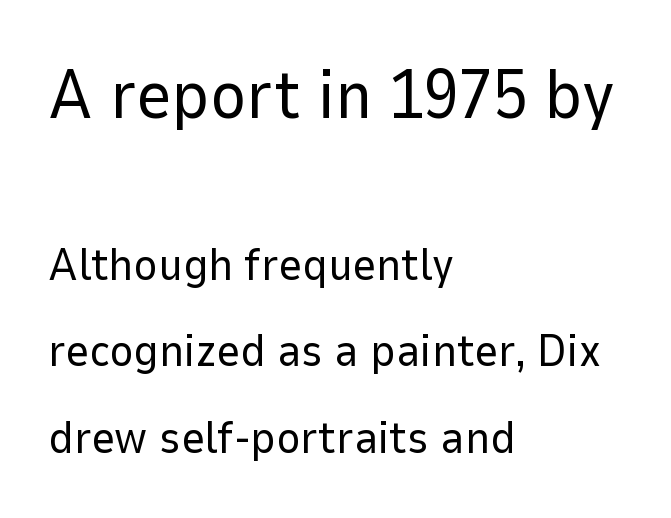
{"serif": "no", "italic": "no", "bold": "no", "weight": "regular", "width": "normal", "stroke_contrast": "low", "x_height": "medium", "monospaced": "no", "underline": "no", "align": "left", "line_spacing_ratio": 1.88, "letter_spacing": "normal", "letter_spacing_em": 0.0, "larger_block": "first", "size_ratio": 1.5, "glyph_px": 69}
